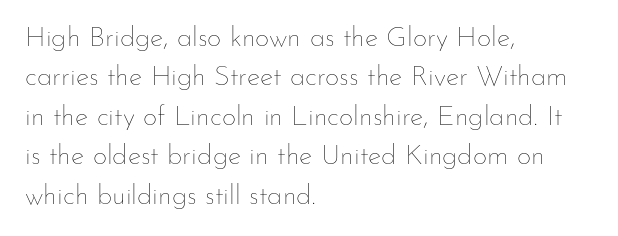
{"italic": "no", "bold": "no", "weight": "thin", "width": "normal", "stroke_contrast": "low", "x_height": "small", "monospaced": "no", "underline": "no", "align": "left", "line_spacing": "normal", "line_spacing_ratio": 1.41, "letter_spacing": "normal", "letter_spacing_em": 0.0, "glyph_px": 28}
